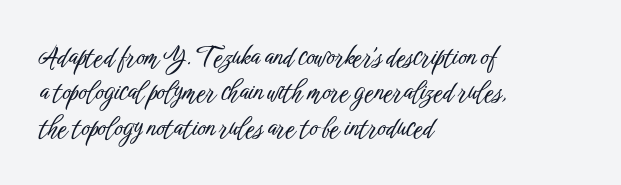
Q: Is the text italic (slanted)? A: Yes.
Q: Is the text underlined? A: No.
Q: How is the paragraph aligned? A: Left-aligned.
Q: Is the spacing between letters normal or unusually wide? A: Normal.
Q: Is the spacing between lines tight, normal or loose? A: Normal.
